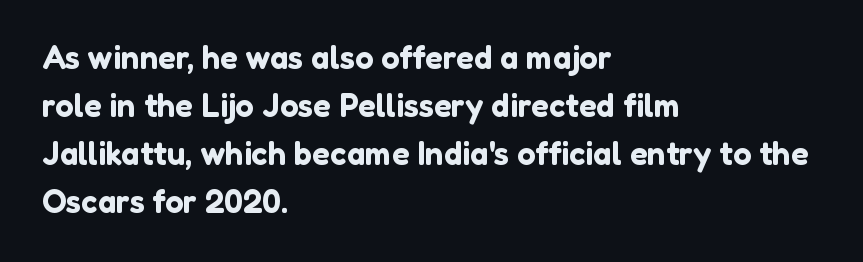
You could not count columns in this text — the font is proportionally spaced. The vertical gap from one line to the next is medium. Italic? Not at all — the glyphs are vertical. Serif or sans? Sans — the stroke terminals are bare. Underline: absent.
